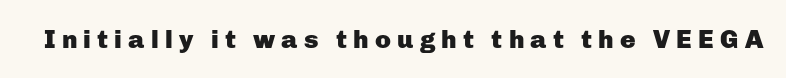
The image shows 26 px bold type, upright; set unusually wide letter spacing (+0.24 em), not underlined.
